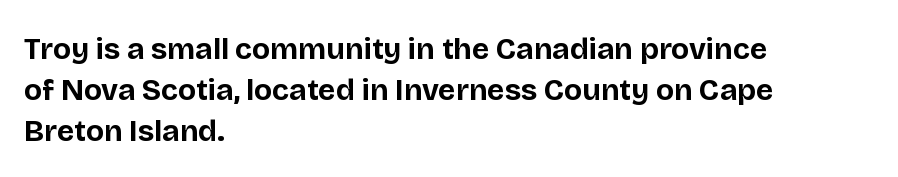
Standard letterfit; no display-style spreading of the glyphs. Decoration check: the copy has no underline. Looks like regular typesetting: each glyph gets only the width it needs. Is the type bold? Yes — the strokes are clearly thick and heavy. Unlike italic type, these characters show no tilt at all.
